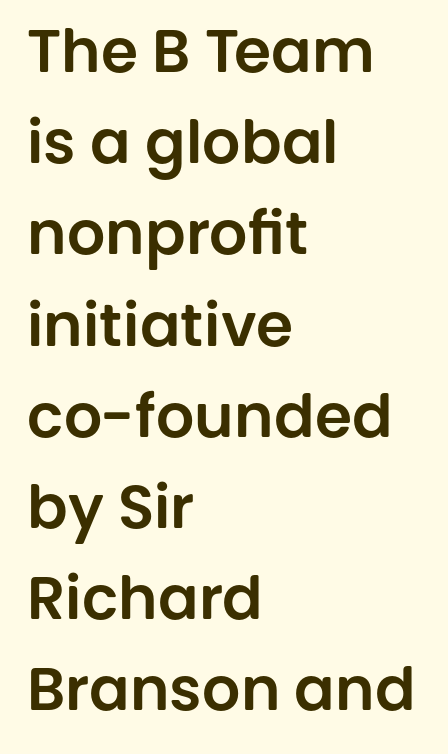
Q: Is the text italic (slanted)? A: No, it is upright.
Q: Is the typeface a serif or a sans-serif typeface? A: Sans-serif.
Q: Is the text underlined? A: No.
Q: How is the paragraph aligned? A: Left-aligned.
Q: Is the spacing between letters normal or unusually wide? A: Normal.
Q: Is the spacing between lines tight, normal or loose? A: Normal.
Q: Width (condensed, normal, or wide)? A: Normal.
Q: Stroke contrast? A: Low.
Q: x-height? A: Large.
Q: Monospaced? A: No.
